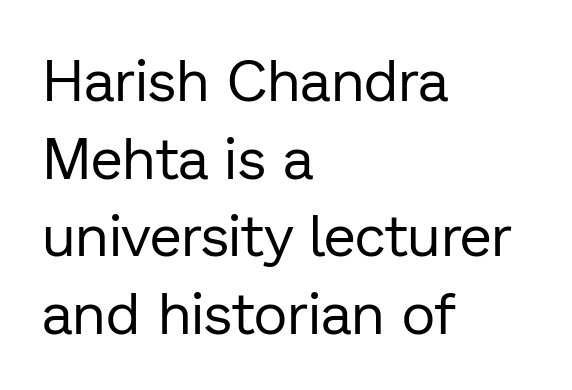
Standard letterfit; no display-style spreading of the glyphs. In terms of posture, this sample is upright. Descenders are the only things crossing below the line. Reading down the block, your eye returns to a fixed left position each line. The typeface has the unassuming heft of standard copy or less.
